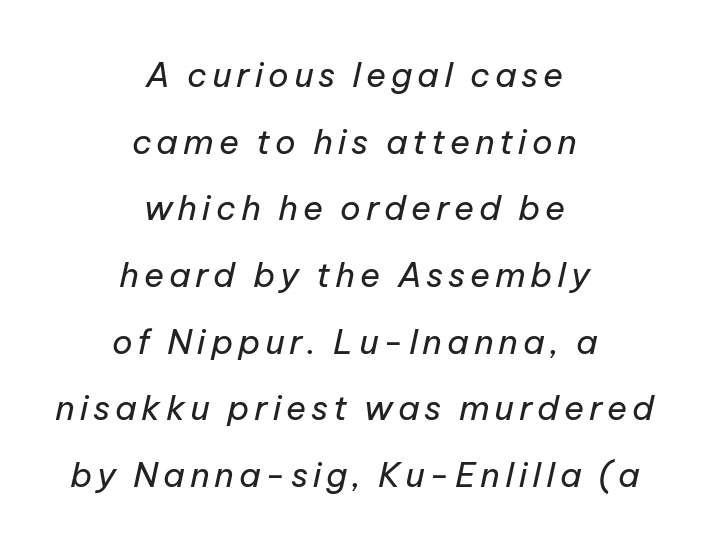
The image shows 34 px regular-weight type, italic (leaning right); set centered, loose line spacing (1.96x), not underlined; low stroke contrast and a medium x-height.
